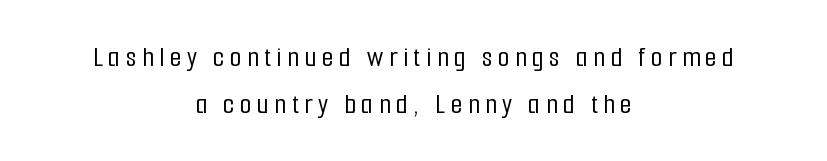
Posture: vertical. What kind of face is this? One without serifs — a sans. Compared with typical body copy, the letter spacing here is much looser. Line spacing here is normal. Descenders hang freely into open space. These lines stack symmetrically, like a column narrowing and widening about its center.
